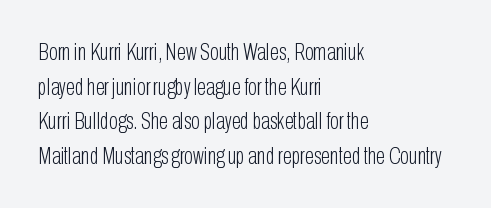
Regarding leading, the lines here are spaced in the standard way. The letters look calm and open, with moderate or lighter stems. Layout note: lines flush left. The rendering keeps characters at their native spacing. The lettering stays uniformly vertical, giving the passage a roman look. Underline: absent.
